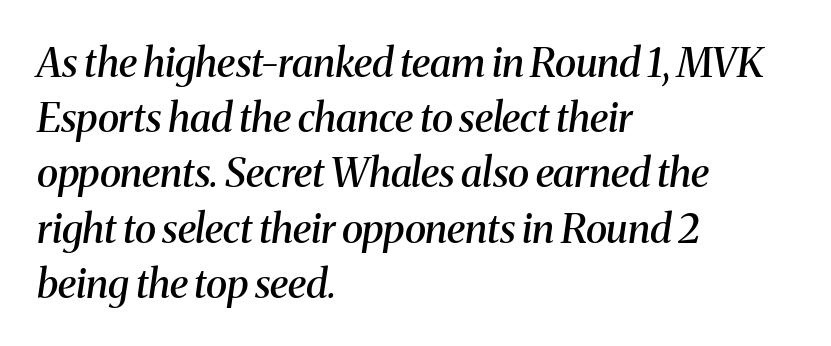
The image shows 40 px semibold serif type, italic (leaning right); set left-aligned, normal line spacing (1.38x), normal letter spacing, not underlined; medium stroke contrast and a medium x-height.
